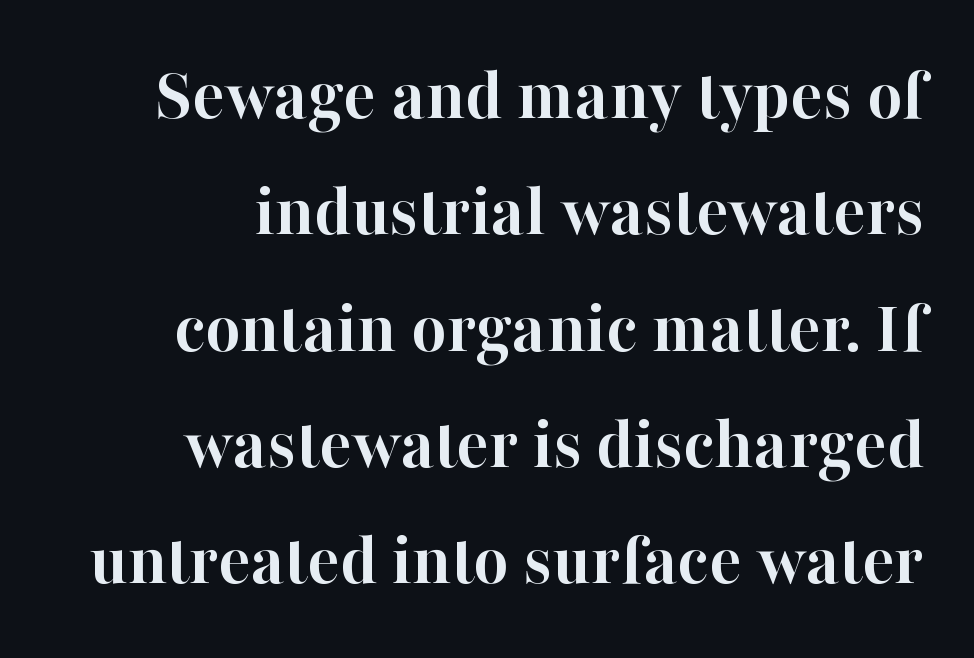
These lines are rendered in a variable-pitch font. Is the type bold? Yes — the strokes are clearly thick and heavy. Layout note: lines flush right. Do the letters lean? They stand straight. The typeface chosen for these lines features serifs.
